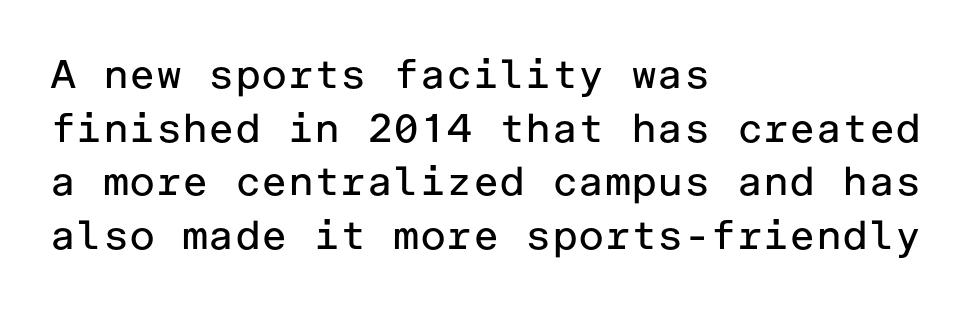
The image shows 40 px regular-weight sans-serif type, upright; set left-aligned, normal line spacing (1.34x), normal letter spacing, not underlined; low stroke contrast and a medium x-height.
